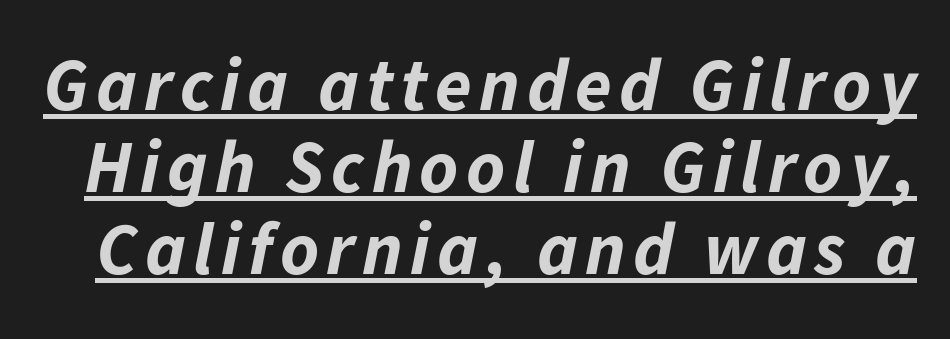
{"italic": "yes", "lean": "right", "slant_degrees": 11, "bold": "yes", "weight": "bold", "width": "normal", "stroke_contrast": "low", "x_height": "medium", "monospaced": "no", "underline": "yes", "line_spacing": "tight", "line_spacing_ratio": 1.11, "glyph_px": 74}
